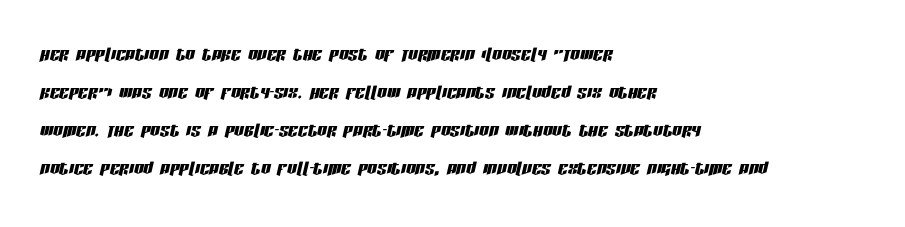
The image shows 24 px text type, italic (leaning right); set left-aligned, normal line spacing (1.59x), normal letter spacing, not underlined.
